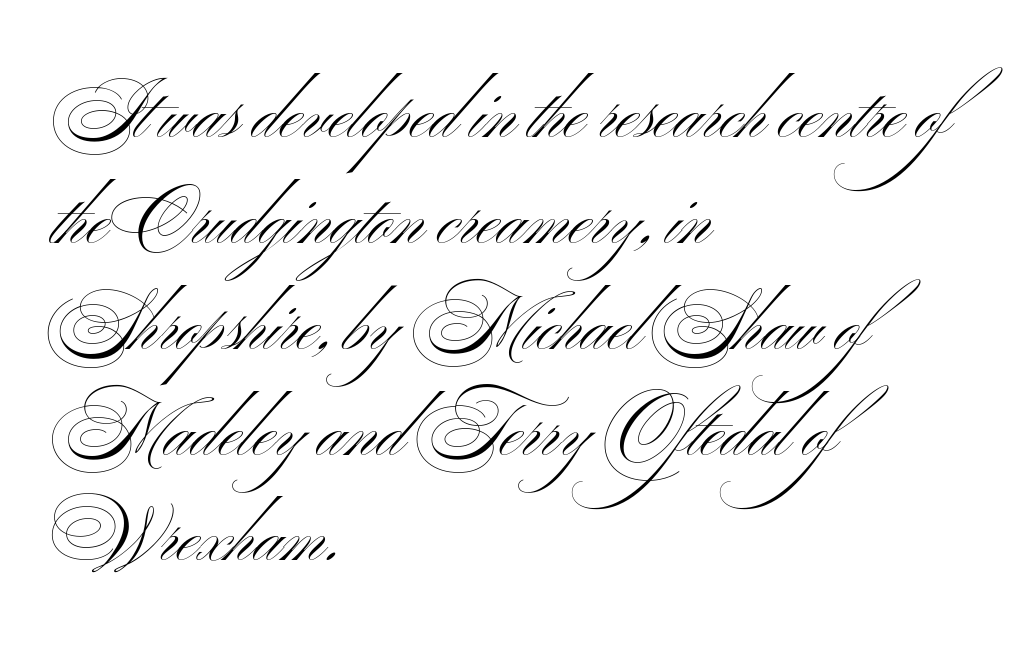
Q: Is the text bold? A: No.
Q: Is the text italic (slanted)? A: Yes.
Q: Is the typeface a serif or a sans-serif typeface? A: Sans-serif.
Q: Is the text underlined? A: No.
Q: How is the paragraph aligned? A: Left-aligned.
Q: Is the spacing between letters normal or unusually wide? A: Normal.
Q: Is the spacing between lines tight, normal or loose? A: Normal.
Q: Width (condensed, normal, or wide)? A: Wide.
Q: Stroke contrast? A: Medium.
Q: x-height? A: Small.
Q: Monospaced? A: No.
